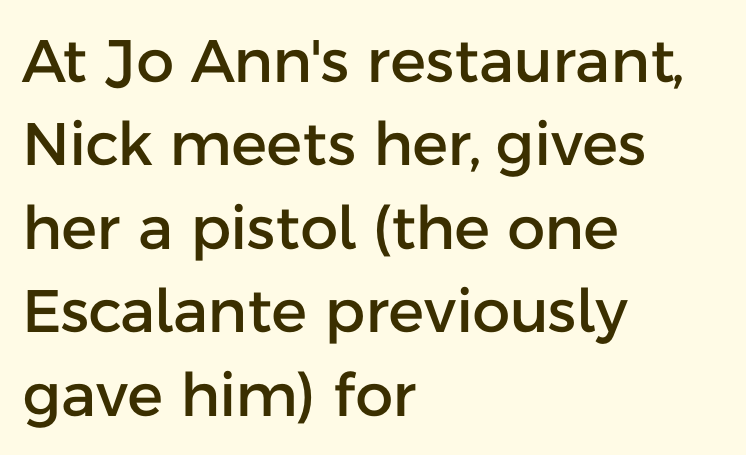
Compared with a centered layout, this one pins lines to the left instead. Rows of type keep a routine distance in the vertical direction. Classification — sans serif. Think of a printed novel: that variable character pitch is what you see here. The horizontal fit of the characters is conventional and even. Italic: no, the glyphs are upright roman.
